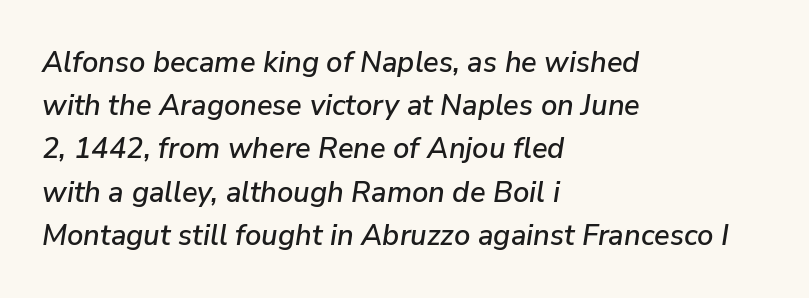
Glance below the letters and you will spot only blank space. Each line starts at the same left margin while the right side varies. Italic? Definitely — the glyphs are oblique. This sample uses plain, unmodified letter spacing. Note the varied advance widths — an 'i' is clearly narrower than an 'm'. Reading down the column, the eye jumps a familiar distance to each next line.
